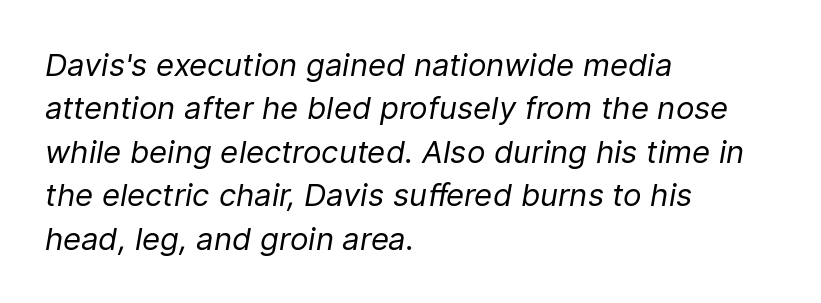
The image shows 31 px regular-weight type, italic (leaning right); set left-aligned, normal line spacing (1.4x), normal letter spacing, not underlined; low stroke contrast and a medium x-height.
